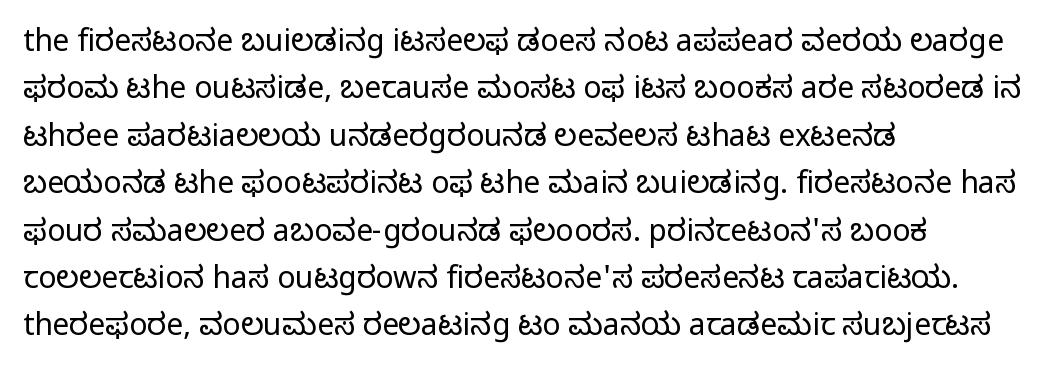
{"serif": "no", "italic": "no", "bold": "no", "weight": "regular", "width": "normal", "stroke_contrast": "low", "x_height": "medium", "monospaced": "no", "underline": "no", "align": "left", "line_spacing": "normal", "line_spacing_ratio": 1.58, "letter_spacing": "normal", "letter_spacing_em": 0.0, "glyph_px": 30}
